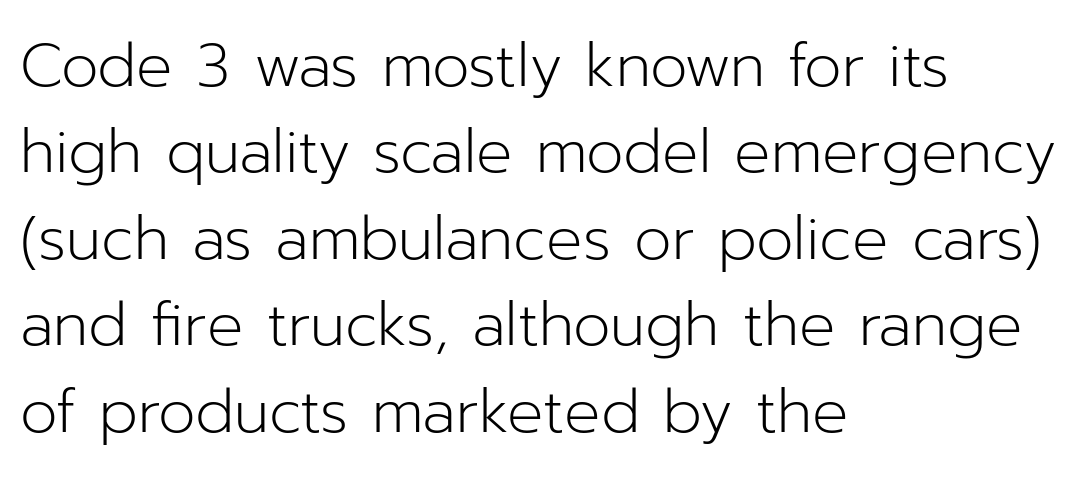
{"serif": "no", "italic": "no", "bold": "no", "weight": "light", "width": "normal", "stroke_contrast": "low", "x_height": "medium", "monospaced": "no", "underline": "no", "align": "left", "line_spacing": "normal", "line_spacing_ratio": 1.44, "letter_spacing": "normal", "letter_spacing_em": 0.0, "glyph_px": 60}
